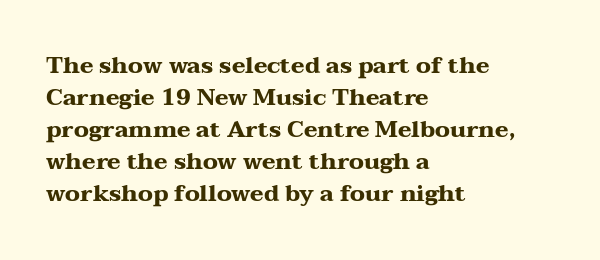
{"italic": "no", "bold": "yes", "underline": "no", "align": "left", "line_spacing": "normal", "line_spacing_ratio": 1.39, "letter_spacing": "normal", "letter_spacing_em": 0.0, "glyph_px": 23}
